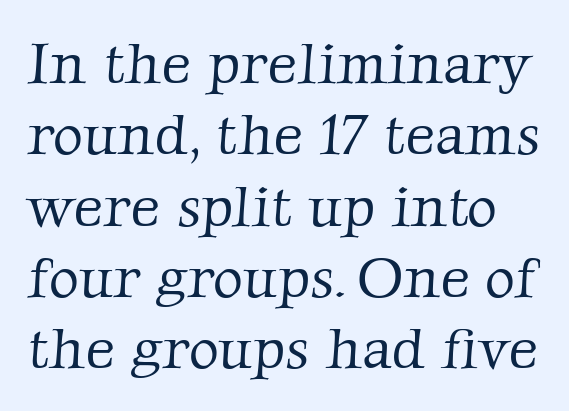
Letterform terminals end in serifs throughout the passage. Counters stay open thanks to moderate or lighter strokes. Character widths vary here, with narrow letters taking less room than wide ones. No word sits above an underline. No extra tracking has been applied to these lines.
